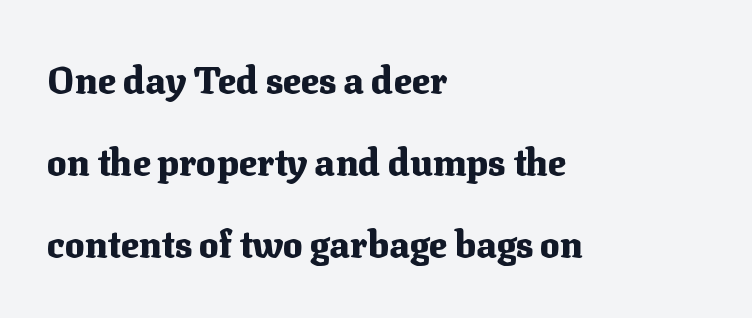
Vertical strokes here are truly vertical. The glyphs are unaccompanied by any horizontal stroke below them. These lines stand farther apart than default settings would place them. Varying glyph widths throughout — classic text-font behaviour. Left-aligned paragraph, ragged on the right.
